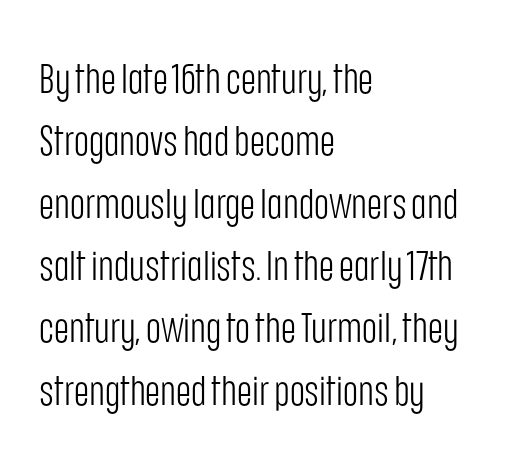
Q: Is the text bold? A: No.
Q: Is the text italic (slanted)? A: No, it is upright.
Q: Is the typeface a serif or a sans-serif typeface? A: Sans-serif.
Q: Is the text underlined? A: No.
Q: How is the paragraph aligned? A: Left-aligned.
Q: Is the spacing between letters normal or unusually wide? A: Normal.
Q: Is the spacing between lines tight, normal or loose? A: Normal.
Q: Width (condensed, normal, or wide)? A: Condensed.
Q: Stroke contrast? A: Low.
Q: x-height? A: Large.
Q: Monospaced? A: No.
